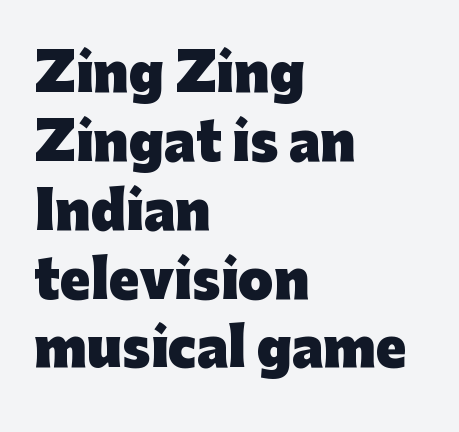
Q: Is the text bold? A: Yes.
Q: Is the text italic (slanted)? A: No, it is upright.
Q: Is the typeface a serif or a sans-serif typeface? A: Sans-serif.
Q: Is the text underlined? A: No.
Q: How is the paragraph aligned? A: Left-aligned.
Q: Is the spacing between letters normal or unusually wide? A: Normal.
Q: Is the spacing between lines tight, normal or loose? A: Normal.
Q: Width (condensed, normal, or wide)? A: Normal.
Q: Stroke contrast? A: Low.
Q: x-height? A: Medium.
Q: Monospaced? A: No.
